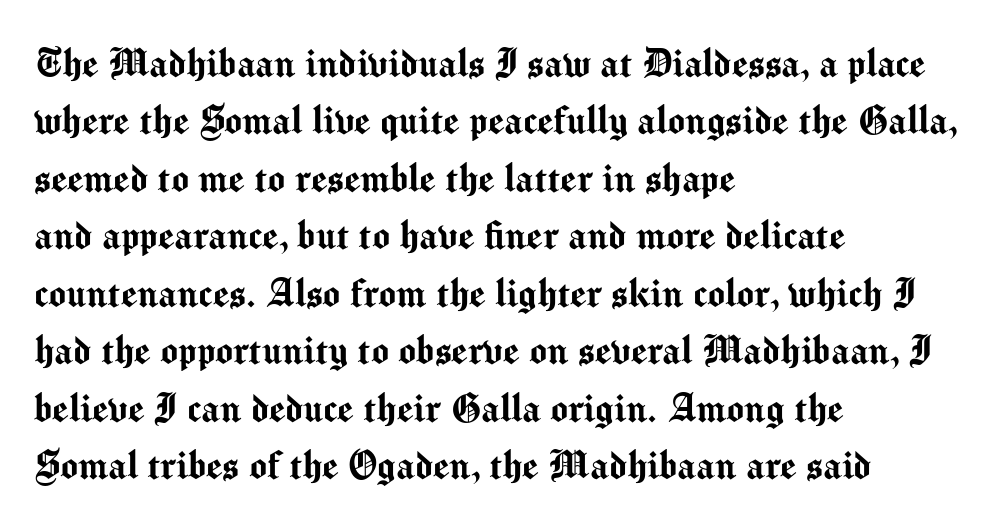
{"serif": "no", "italic": "no", "width": "normal", "stroke_contrast": "medium", "x_height": "medium", "monospaced": "no", "underline": "no", "align": "left", "line_spacing": "normal", "line_spacing_ratio": 1.25, "letter_spacing": "normal", "letter_spacing_em": 0.0, "glyph_px": 46}
